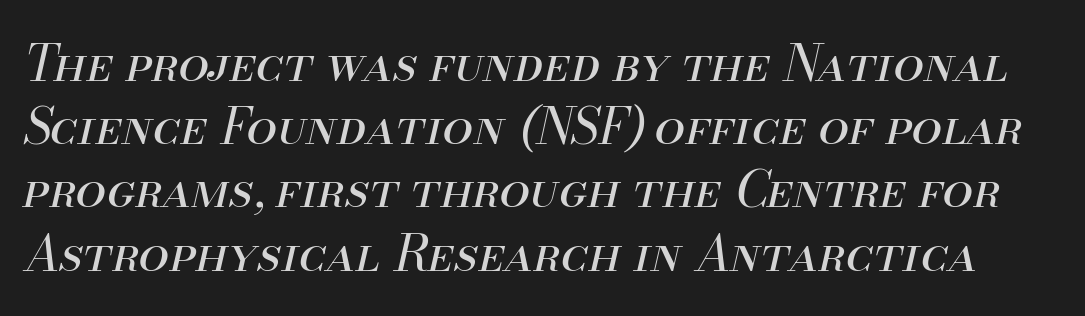
{"italic": "yes", "lean": "right", "slant_degrees": 13, "bold": "no", "weight": "regular", "width": "normal", "stroke_contrast": "medium", "x_height": "small", "monospaced": "no", "underline": "no", "line_spacing": "normal", "line_spacing_ratio": 1.29, "letter_spacing": "normal", "letter_spacing_em": 0.0, "glyph_px": 49}
